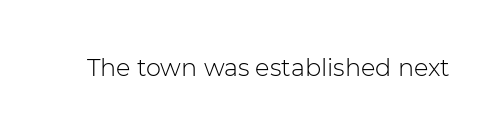
Q: Is the text bold? A: No.
Q: Is the text italic (slanted)? A: No, it is upright.
Q: Is the text underlined? A: No.
Q: Is the spacing between letters normal or unusually wide? A: Normal.
